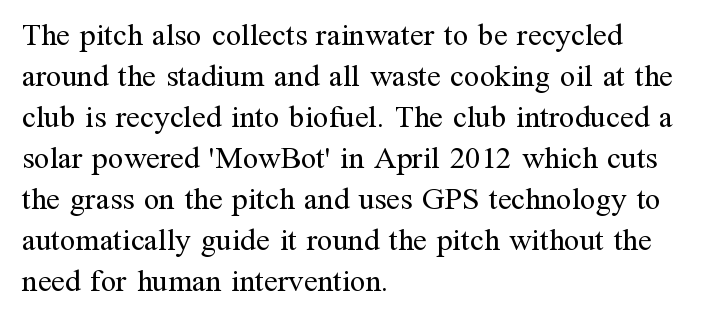
The image shows 31 px regular-weight serif type, upright; set left-aligned, normal line spacing (1.32x), normal letter spacing, not underlined; medium stroke contrast and a medium x-height.
